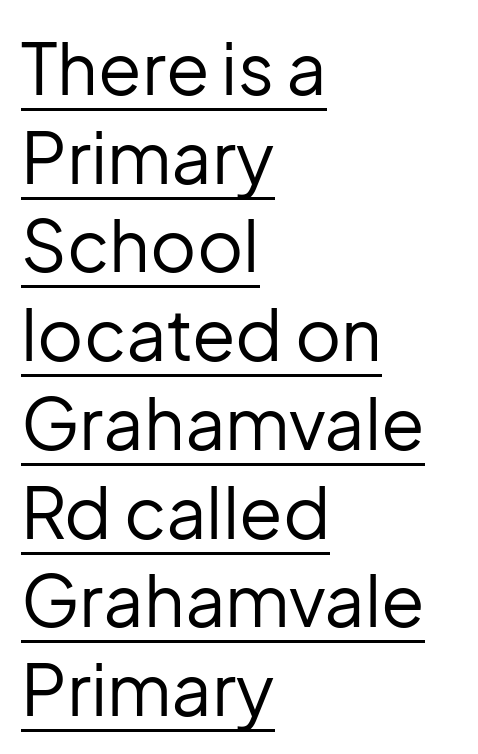
Regarding leading, the lines here are spaced in the standard way. Students, note that the glyphs here touch the page at normal intervals. Regarding serifs, this sample does without them. This rendering features underlined lettering. Ordinary non-slanted type is in use.
